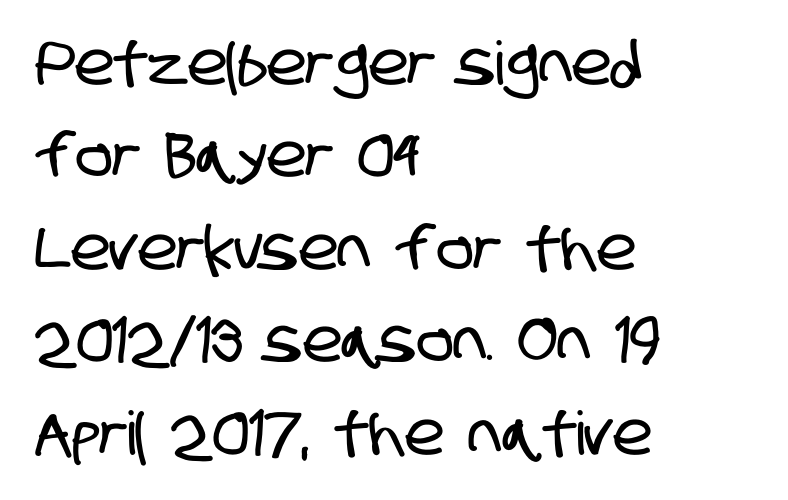
The image shows 60 px condensed sans-serif type; set left-aligned, normal line spacing (1.54x), normal letter spacing, not underlined; low stroke contrast and a large x-height.
